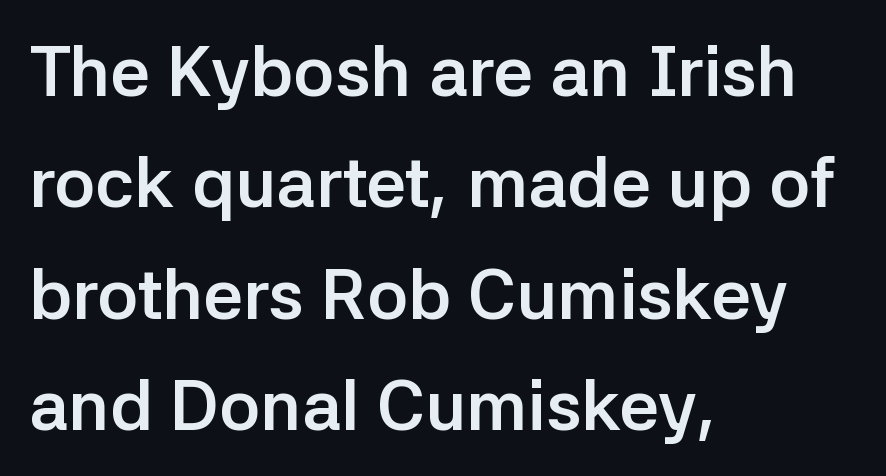
Q: Is the text bold? A: Yes.
Q: Is the text italic (slanted)? A: No, it is upright.
Q: Is the typeface a serif or a sans-serif typeface? A: Sans-serif.
Q: Is the text underlined? A: No.
Q: How is the paragraph aligned? A: Left-aligned.
Q: Is the spacing between letters normal or unusually wide? A: Normal.
Q: Is the spacing between lines tight, normal or loose? A: Normal.
Q: Width (condensed, normal, or wide)? A: Normal.
Q: Stroke contrast? A: Low.
Q: x-height? A: Medium.
Q: Monospaced? A: No.
